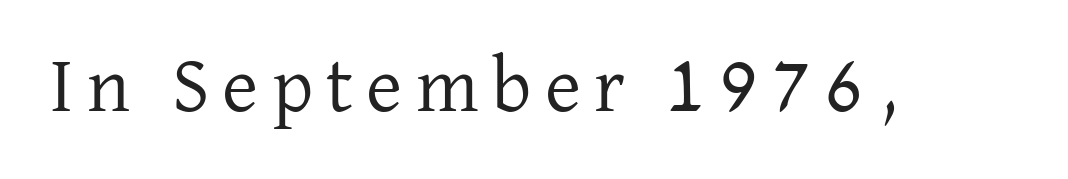
Q: Is the text bold? A: No.
Q: Is the text italic (slanted)? A: No, it is upright.
Q: Is the typeface a serif or a sans-serif typeface? A: Serif.
Q: Is the text underlined? A: No.
Q: Width (condensed, normal, or wide)? A: Normal.
Q: Stroke contrast? A: Low.
Q: x-height? A: Medium.
Q: Monospaced? A: No.
